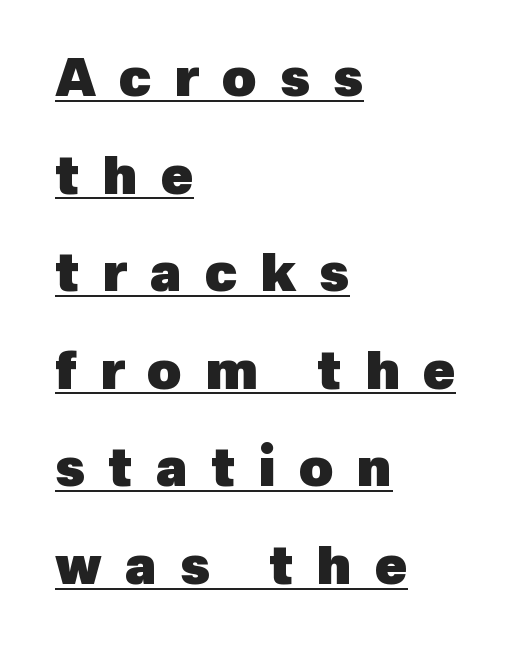
Q: Is the text bold? A: Yes.
Q: Is the typeface a serif or a sans-serif typeface? A: Sans-serif.
Q: Is the text underlined? A: Yes.
Q: How is the paragraph aligned? A: Left-aligned.
Q: Is the spacing between letters normal or unusually wide? A: Unusually wide.
Q: Width (condensed, normal, or wide)? A: Normal.
Q: x-height? A: Medium.
Q: Monospaced? A: No.
